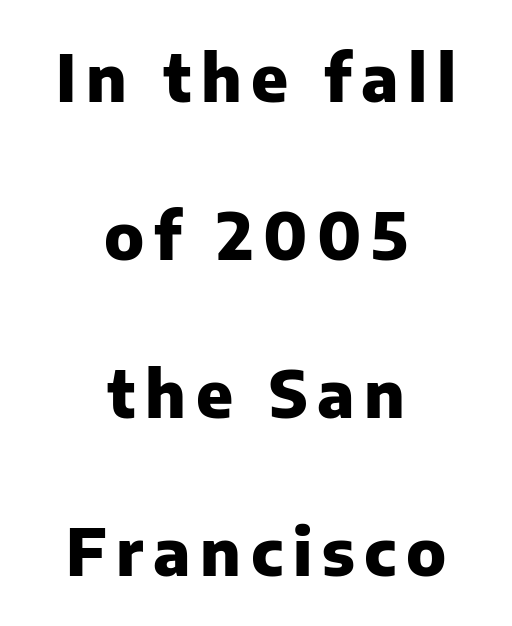
Q: Is the text bold? A: Yes.
Q: Is the text italic (slanted)? A: No, it is upright.
Q: Is the typeface a serif or a sans-serif typeface? A: Sans-serif.
Q: Is the text underlined? A: No.
Q: How is the paragraph aligned? A: Centered.
Q: Is the spacing between lines tight, normal or loose? A: Loose.
Q: Width (condensed, normal, or wide)? A: Normal.
Q: Stroke contrast? A: Low.
Q: x-height? A: Medium.
Q: Monospaced? A: No.
